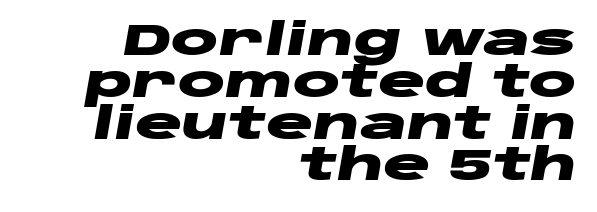
{"italic": "yes", "lean": "right", "slant_degrees": 10, "bold": "yes", "weight": "heavy", "width": "wide", "stroke_contrast": "low", "x_height": "large", "monospaced": "no", "underline": "no", "align": "right", "line_spacing": "tight", "line_spacing_ratio": 0.95, "letter_spacing": "normal", "letter_spacing_em": 0.0, "glyph_px": 44}
